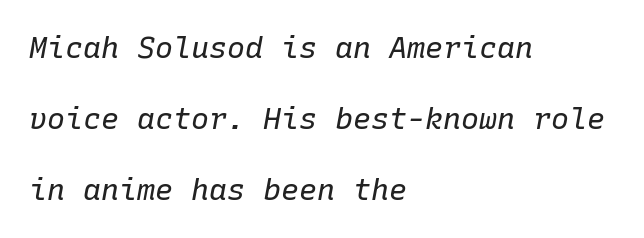
{"italic": "yes", "lean": "right", "slant_degrees": 10, "bold": "no", "weight": "regular", "width": "normal", "stroke_contrast": "low", "x_height": "medium", "monospaced": "yes", "underline": "no", "align": "left", "line_spacing": "loose", "line_spacing_ratio": 2.37, "letter_spacing": "normal", "letter_spacing_em": 0.0, "glyph_px": 30}
